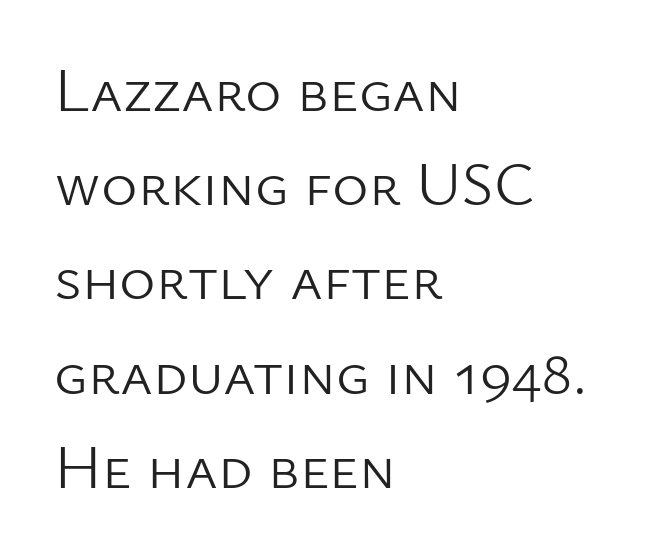
Q: Is the text bold? A: No.
Q: Is the text italic (slanted)? A: No, it is upright.
Q: Is the typeface a serif or a sans-serif typeface? A: Sans-serif.
Q: Is the text underlined? A: No.
Q: How is the paragraph aligned? A: Left-aligned.
Q: Is the spacing between letters normal or unusually wide? A: Normal.
Q: Is the spacing between lines tight, normal or loose? A: Normal.
Q: Width (condensed, normal, or wide)? A: Normal.
Q: Stroke contrast? A: Low.
Q: x-height? A: Medium.
Q: Monospaced? A: No.
